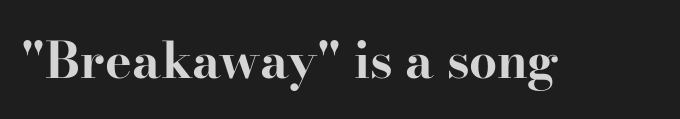
{"serif": "yes", "italic": "no", "bold": "yes", "weight": "bold", "width": "wide", "stroke_contrast": "high", "x_height": "small", "monospaced": "no", "underline": "no", "letter_spacing": "normal", "letter_spacing_em": 0.0, "glyph_px": 50}
